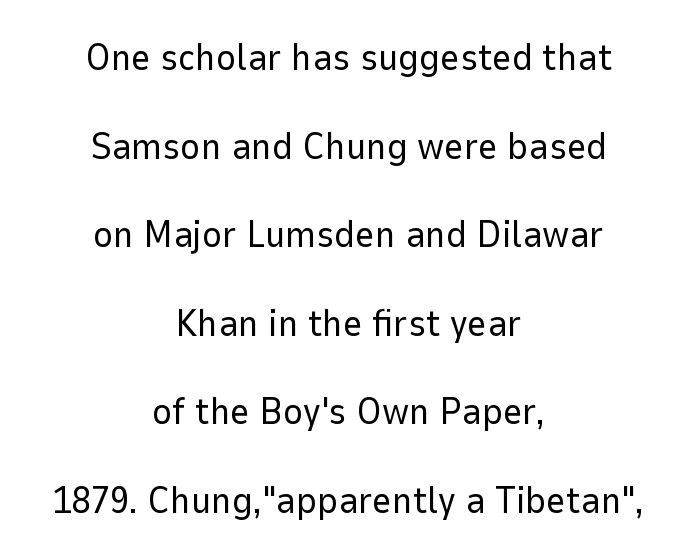
Notice how the passage keeps no hard edge, just a central spine. Here the glyphs are tracked normally, forming tight word shapes. Each letter keeps its own natural width here, so spacing adapts to shape. Counters stay open thanks to moderate or lighter strokes. Vertical strokes here are truly vertical. Honestly, the rows look like they've been pulled way apart.
